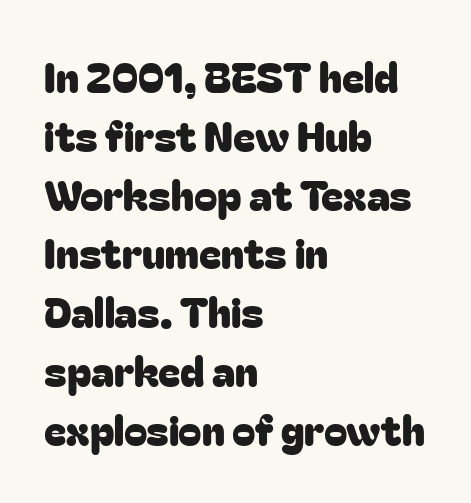
Q: Is the text italic (slanted)? A: No, it is upright.
Q: Is the typeface a serif or a sans-serif typeface? A: Sans-serif.
Q: Is the text underlined? A: No.
Q: How is the paragraph aligned? A: Left-aligned.
Q: Is the spacing between letters normal or unusually wide? A: Normal.
Q: Is the spacing between lines tight, normal or loose? A: Normal.
Q: Width (condensed, normal, or wide)? A: Normal.
Q: Stroke contrast? A: Low.
Q: x-height? A: Medium.
Q: Monospaced? A: No.
